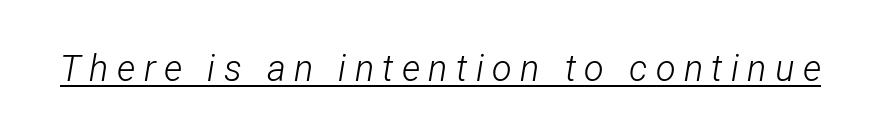
Q: Is the text bold? A: No.
Q: Is the text italic (slanted)? A: Yes, it leans right by about 12 degrees.
Q: Is the text underlined? A: Yes.
Q: Is the spacing between letters normal or unusually wide? A: Unusually wide.
Q: Width (condensed, normal, or wide)? A: Condensed.
Q: Stroke contrast? A: Low.
Q: x-height? A: Medium.
Q: Monospaced? A: No.
